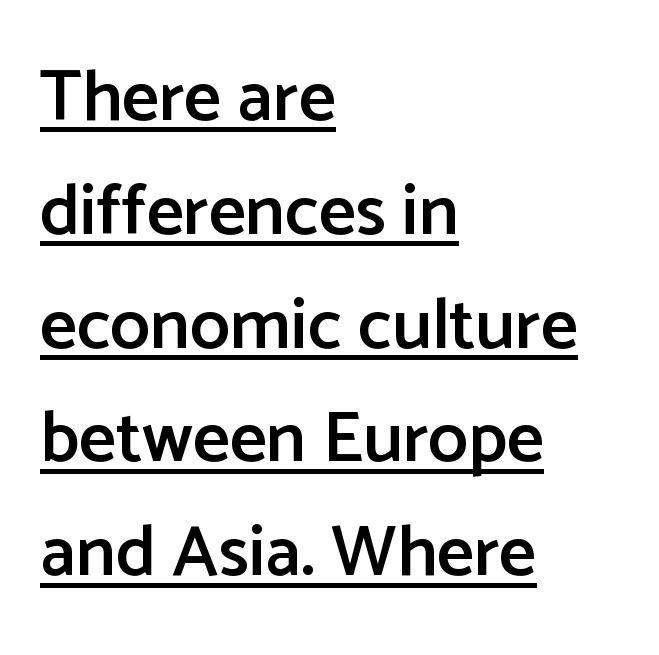
The image shows 72 px semibold sans-serif type, upright; set left-aligned, normal line spacing (1.58x), normal letter spacing, underlined; low stroke contrast and a medium x-height.
